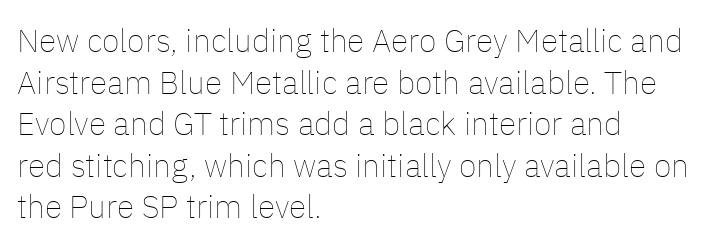
The image shows 32 px thin type, upright; set left-aligned, normal line spacing (1.3x), normal letter spacing, not underlined; low stroke contrast and a medium x-height.
